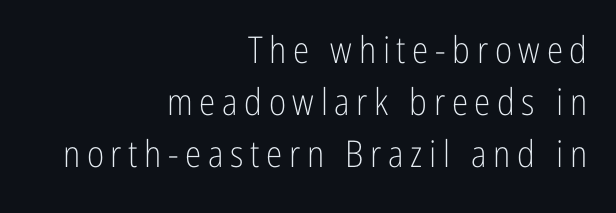
Q: Is the text bold? A: No.
Q: Is the text italic (slanted)? A: No, it is upright.
Q: Is the typeface a serif or a sans-serif typeface? A: Sans-serif.
Q: Is the text underlined? A: No.
Q: How is the paragraph aligned? A: Right-aligned.
Q: Is the spacing between lines tight, normal or loose? A: Normal.
Q: Width (condensed, normal, or wide)? A: Condensed.
Q: Stroke contrast? A: Low.
Q: x-height? A: Medium.
Q: Monospaced? A: No.
